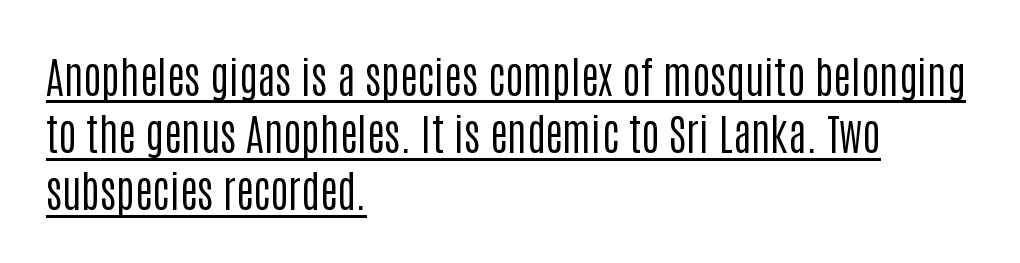
Q: Is the text bold? A: No.
Q: Is the text italic (slanted)? A: No, it is upright.
Q: Is the typeface a serif or a sans-serif typeface? A: Sans-serif.
Q: Is the text underlined? A: Yes.
Q: How is the paragraph aligned? A: Left-aligned.
Q: Is the spacing between letters normal or unusually wide? A: Normal.
Q: Is the spacing between lines tight, normal or loose? A: Normal.
Q: Width (condensed, normal, or wide)? A: Condensed.
Q: Stroke contrast? A: Low.
Q: x-height? A: Large.
Q: Monospaced? A: No.
